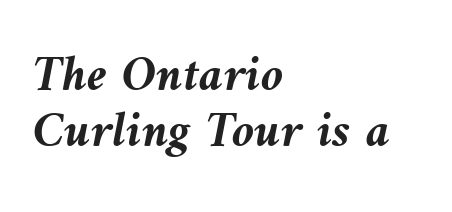
Q: Is the text bold? A: Yes.
Q: Is the text italic (slanted)? A: Yes, it leans left by about 10 degrees.
Q: Is the text underlined? A: No.
Q: How is the paragraph aligned? A: Left-aligned.
Q: Is the spacing between letters normal or unusually wide? A: Normal.
Q: Is the spacing between lines tight, normal or loose? A: Tight.
Q: Width (condensed, normal, or wide)? A: Normal.
Q: Stroke contrast? A: Medium.
Q: x-height? A: Medium.
Q: Monospaced? A: No.
